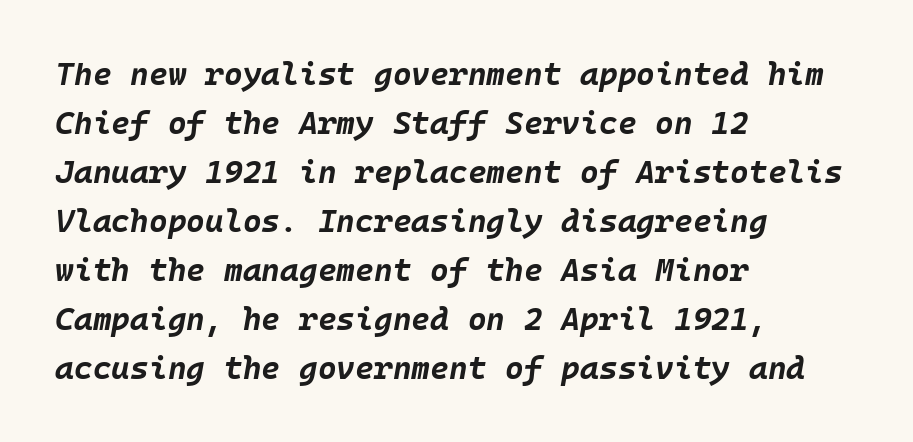
Q: Is the text bold? A: Yes.
Q: Is the text italic (slanted)? A: Yes, it leans right by about 10 degrees.
Q: Is the text underlined? A: No.
Q: How is the paragraph aligned? A: Left-aligned.
Q: Is the spacing between letters normal or unusually wide? A: Normal.
Q: Is the spacing between lines tight, normal or loose? A: Normal.
Q: Width (condensed, normal, or wide)? A: Normal.
Q: Stroke contrast? A: Low.
Q: x-height? A: Large.
